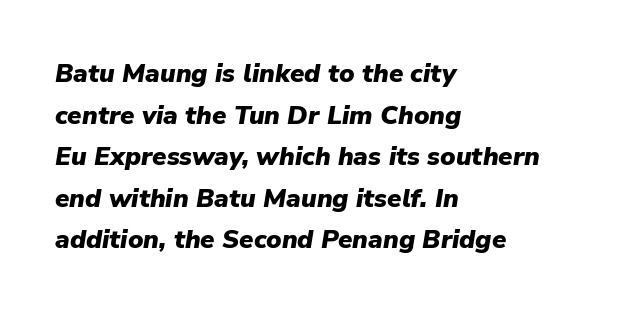
The image shows 26 px bold type, italic (leaning right); set left-aligned, normal line spacing (1.6x), normal letter spacing, not underlined.
